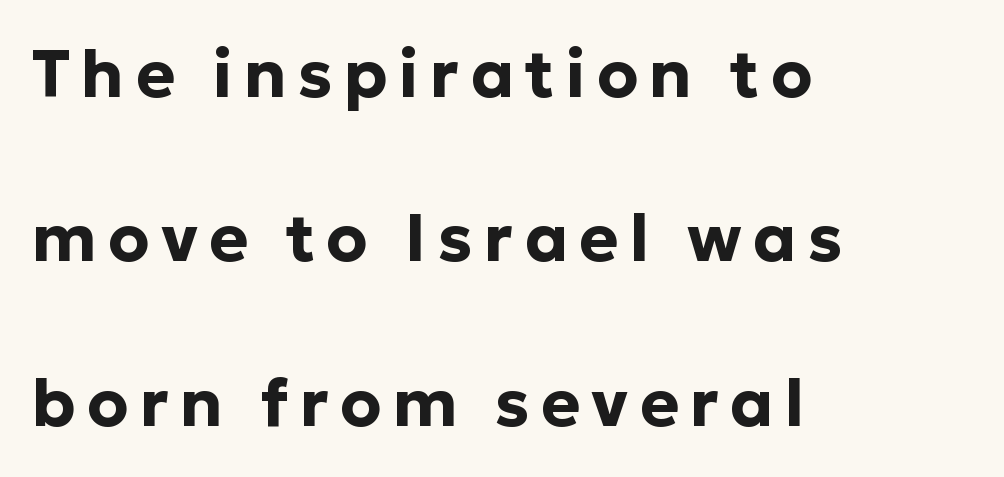
Q: Is the text bold? A: Yes.
Q: Is the text italic (slanted)? A: No, it is upright.
Q: Is the typeface a serif or a sans-serif typeface? A: Sans-serif.
Q: Is the text underlined? A: No.
Q: How is the paragraph aligned? A: Left-aligned.
Q: Is the spacing between lines tight, normal or loose? A: Loose.
Q: Width (condensed, normal, or wide)? A: Normal.
Q: Stroke contrast? A: Low.
Q: x-height? A: Medium.
Q: Monospaced? A: No.
